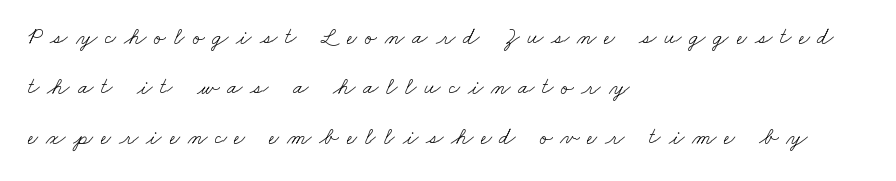
{"bold": "no", "underline": "no", "align": "left", "line_spacing": "loose", "line_spacing_ratio": 2.18, "letter_spacing": "wide", "letter_spacing_em": 0.33, "glyph_px": 23}
